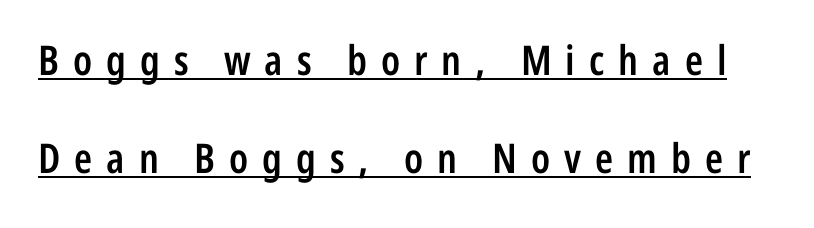
{"serif": "no", "italic": "no", "bold": "semi", "weight": "semibold", "width": "condensed", "stroke_contrast": "low", "x_height": "medium", "monospaced": "no", "underline": "yes", "line_spacing": "loose", "line_spacing_ratio": 2.38, "letter_spacing": "wide", "letter_spacing_em": 0.34, "glyph_px": 41}
